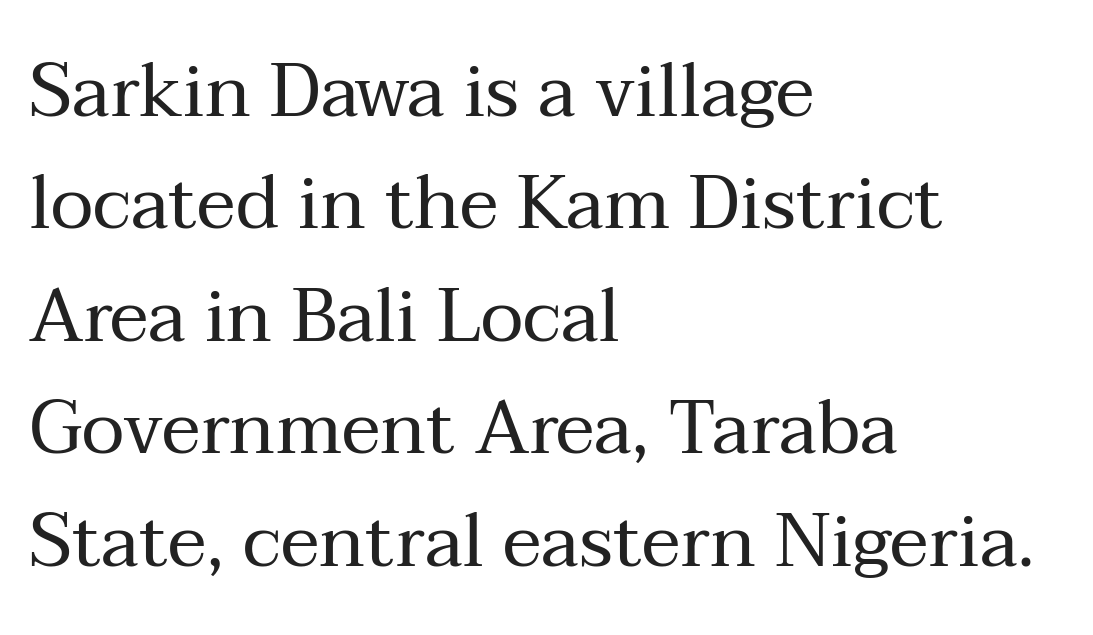
The image shows 74 px regular-weight serif type, upright; set left-aligned, normal line spacing (1.52x), normal letter spacing, not underlined; medium stroke contrast and a medium x-height.
